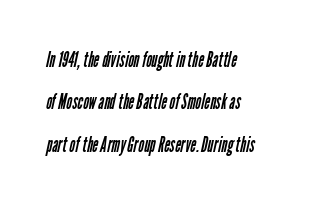
Q: Is the text bold? A: No.
Q: Is the text underlined? A: No.
Q: How is the paragraph aligned? A: Left-aligned.
Q: Is the spacing between letters normal or unusually wide? A: Normal.
Q: Is the spacing between lines tight, normal or loose? A: Loose.
